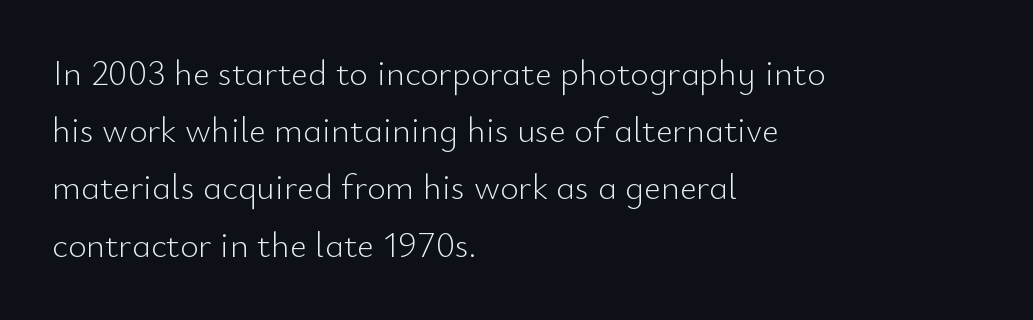
I'd call this a sans setting — the letters go barefoot. Characters remain perfectly vertical along every line. Every row of glyphs begins at an identical x-position on the left. Has an underline been added? It has not.
